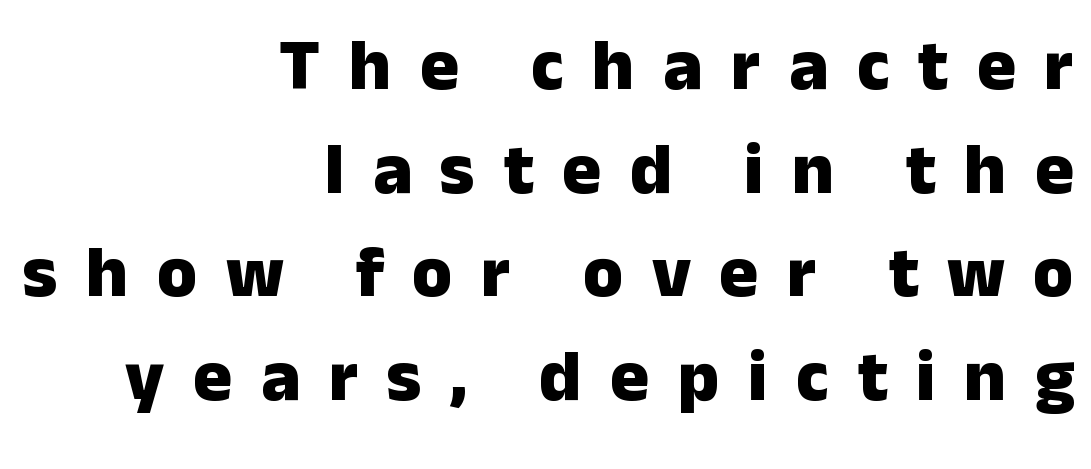
Q: Is the text bold? A: Yes.
Q: Is the text italic (slanted)? A: No, it is upright.
Q: Is the typeface a serif or a sans-serif typeface? A: Sans-serif.
Q: Is the text underlined? A: No.
Q: How is the paragraph aligned? A: Right-aligned.
Q: Is the spacing between letters normal or unusually wide? A: Unusually wide.
Q: Is the spacing between lines tight, normal or loose? A: Normal.
Q: Width (condensed, normal, or wide)? A: Normal.
Q: Stroke contrast? A: Low.
Q: x-height? A: Medium.
Q: Monospaced? A: No.
